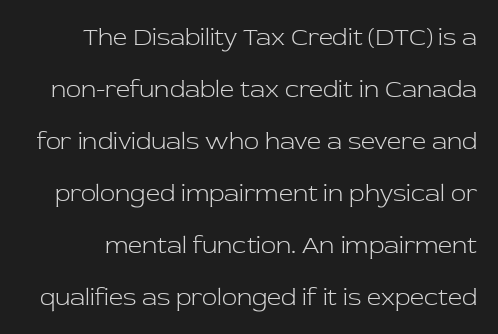
Q: Is the text bold? A: No.
Q: Is the text italic (slanted)? A: No, it is upright.
Q: Is the text underlined? A: No.
Q: Is the spacing between letters normal or unusually wide? A: Normal.
Q: Is the spacing between lines tight, normal or loose? A: Loose.
